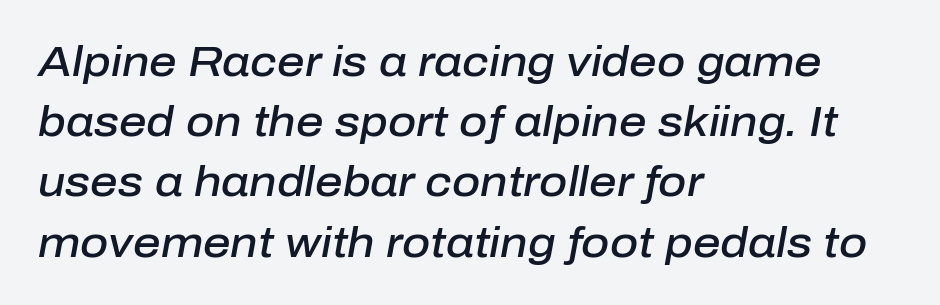
{"italic": "yes", "lean": "right", "slant_degrees": 10, "bold": "semi", "weight": "semibold", "width": "normal", "stroke_contrast": "low", "x_height": "medium", "monospaced": "no", "underline": "no", "align": "left", "line_spacing": "normal", "line_spacing_ratio": 1.4, "letter_spacing": "normal", "letter_spacing_em": 0.0, "glyph_px": 43}
